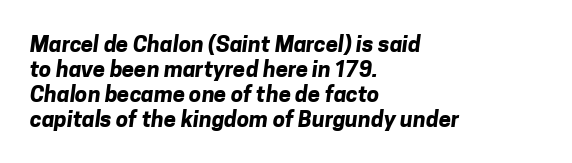
Q: Is the text bold? A: Yes.
Q: Is the text underlined? A: No.
Q: How is the paragraph aligned? A: Left-aligned.
Q: Is the spacing between letters normal or unusually wide? A: Normal.
Q: Is the spacing between lines tight, normal or loose? A: Tight.
